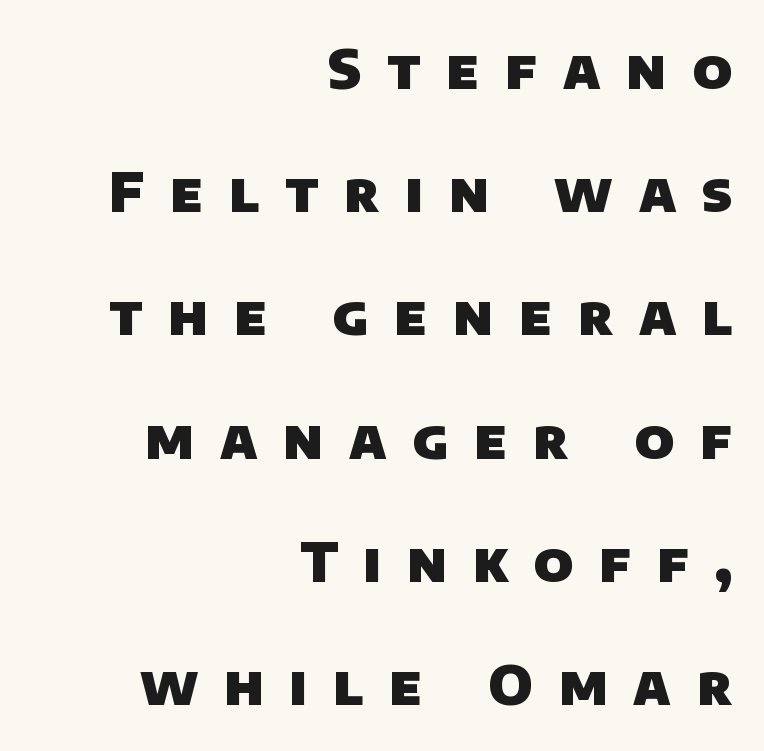
The image shows 55 px heavy sans-serif type; set right-aligned, loose line spacing (2.24x), unusually wide letter spacing (+0.47 em), not underlined; low stroke contrast and a large x-height.
